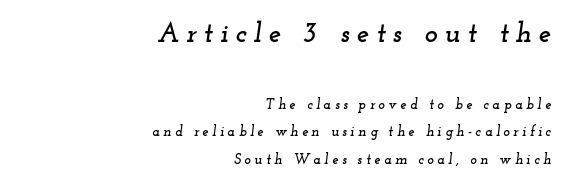
The image shows 28 px wide serif type, italic (leaning right); set right-aligned, loose line spacing (1.95x), unusually wide letter spacing (+0.25 em), not underlined; the first (top) block is 2.0x larger; low stroke contrast and a small x-height.
